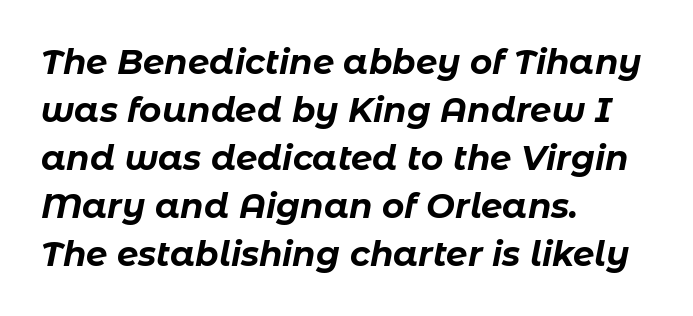
Between one letter and the next there's only the usual sliver of space. Summary of weight: heavy, a full bold. These lines are rendered in a variable-pitch font. A classic flush-left, rag-right setting is used for this passage.
